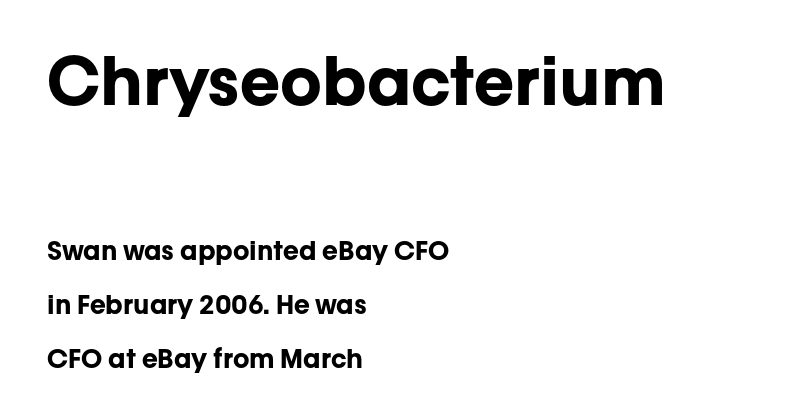
The image shows 66 px bold sans-serif type, upright; set left-aligned, loose line spacing (2.08x), normal letter spacing, not underlined; the first (top) block is 2.54x larger; low stroke contrast and a medium x-height.
